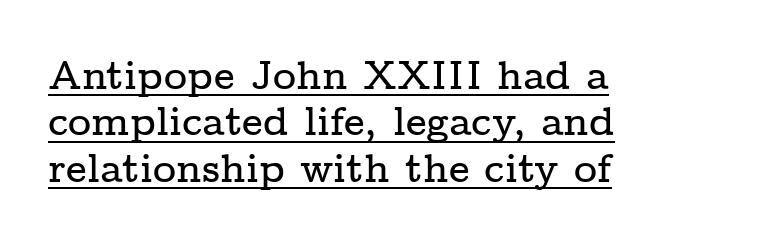
The image shows 40 px wide serif type, upright; set left-aligned, line spacing 1.16x, normal letter spacing, underlined; low stroke contrast and a medium x-height.
